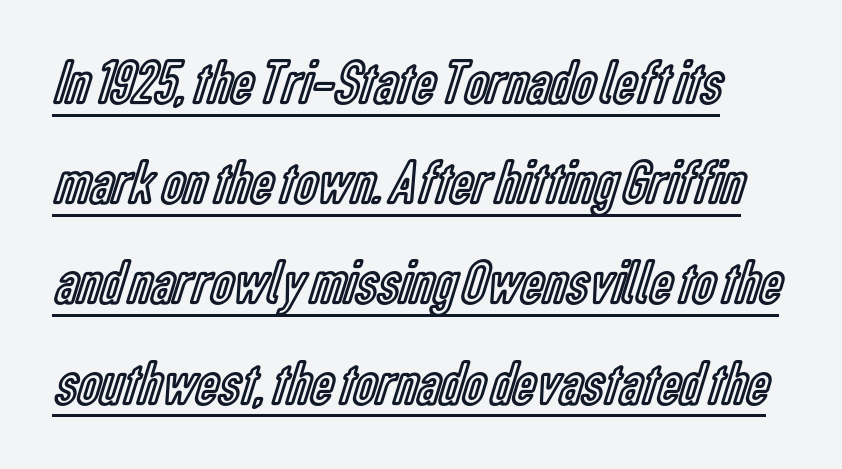
The image shows 63 px condensed type; set normal line spacing (1.59x), normal letter spacing, underlined; a medium x-height.
